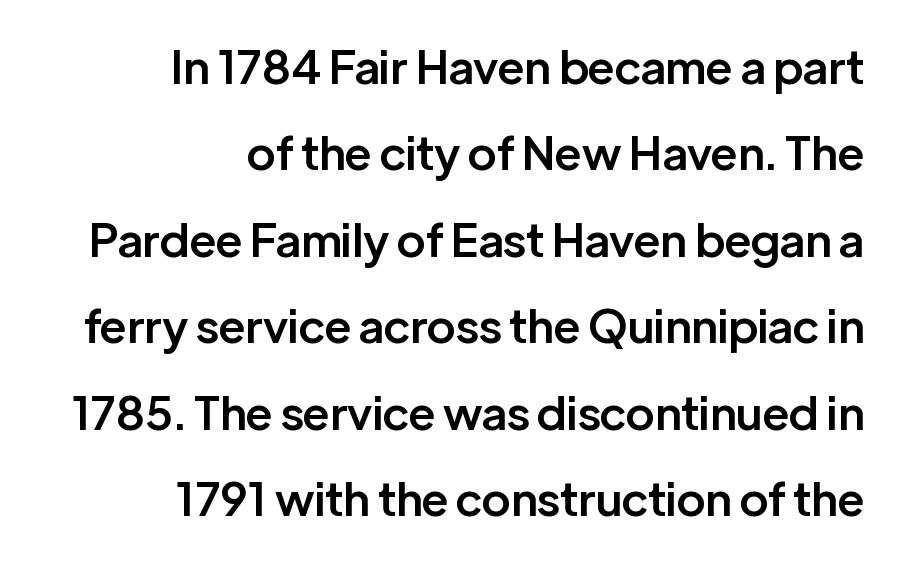
Q: Is the text bold? A: Semi-bold.
Q: Is the text italic (slanted)? A: No, it is upright.
Q: Is the typeface a serif or a sans-serif typeface? A: Sans-serif.
Q: Is the text underlined? A: No.
Q: How is the paragraph aligned? A: Right-aligned.
Q: Is the spacing between letters normal or unusually wide? A: Normal.
Q: Width (condensed, normal, or wide)? A: Normal.
Q: Stroke contrast? A: Low.
Q: x-height? A: Medium.
Q: Monospaced? A: No.
